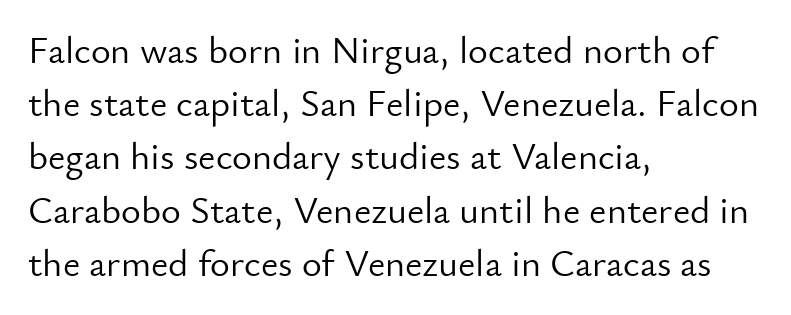
The block of text has a typical density, with ordinary space between rows. Grotesque or geometric, the face here clearly has no serifs. The face used here is proportionally spaced, like ordinary book or web type. These lines stack with their left ends in a neat column. A bare baseline throughout the passage.
